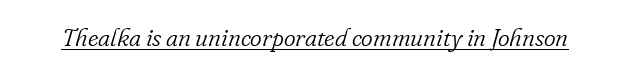
Q: Is the text bold? A: No.
Q: Is the text italic (slanted)? A: Yes, it leans right by about 16 degrees.
Q: Is the text underlined? A: Yes.
Q: Is the spacing between letters normal or unusually wide? A: Normal.
